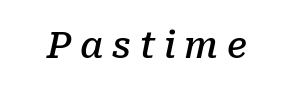
Q: Is the text bold? A: Semi-bold.
Q: Is the text italic (slanted)? A: Yes, it leans right by about 10 degrees.
Q: Is the typeface a serif or a sans-serif typeface? A: Serif.
Q: Is the text underlined? A: No.
Q: Is the spacing between letters normal or unusually wide? A: Unusually wide.
Q: Width (condensed, normal, or wide)? A: Normal.
Q: Stroke contrast? A: Low.
Q: x-height? A: Medium.
Q: Monospaced? A: No.
